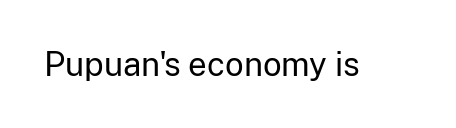
Q: Is the text bold? A: No.
Q: Is the text italic (slanted)? A: No, it is upright.
Q: Is the typeface a serif or a sans-serif typeface? A: Sans-serif.
Q: Is the text underlined? A: No.
Q: Is the spacing between letters normal or unusually wide? A: Normal.
Q: Width (condensed, normal, or wide)? A: Normal.
Q: Stroke contrast? A: Low.
Q: x-height? A: Medium.
Q: Monospaced? A: No.
